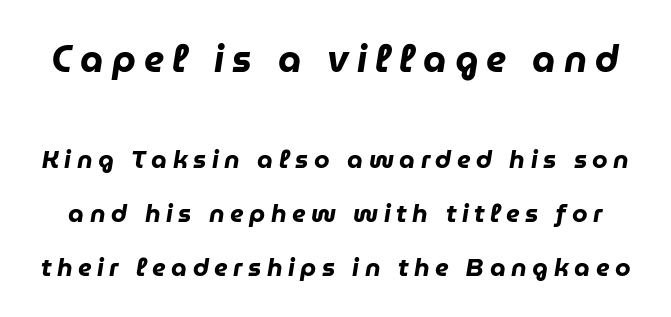
Scale decreases going downward across the two blocks. Glance below the letters and you will spot only blank space. Varying glyph widths throughout — classic text-font behaviour. Tracking here is generous; glyphs stand well apart from one another. Airy leading. Slant detected: the letters are inclined.
